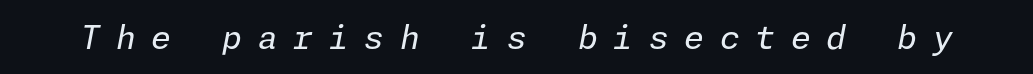
Q: Is the text bold? A: No.
Q: Is the text italic (slanted)? A: Yes, it leans right by about 11 degrees.
Q: Is the text underlined? A: No.
Q: Is the spacing between letters normal or unusually wide? A: Unusually wide.
Q: Width (condensed, normal, or wide)? A: Normal.
Q: Stroke contrast? A: Low.
Q: x-height? A: Medium.
